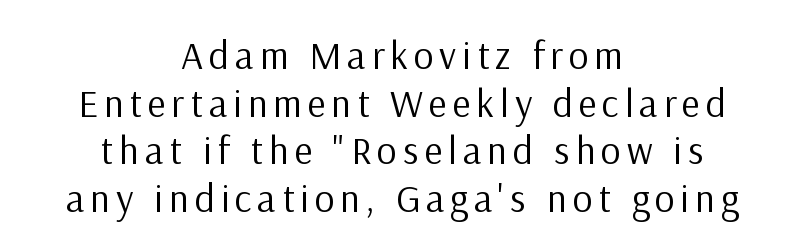
Q: Is the text bold? A: No.
Q: Is the text italic (slanted)? A: No, it is upright.
Q: Is the typeface a serif or a sans-serif typeface? A: Sans-serif.
Q: Is the text underlined? A: No.
Q: How is the paragraph aligned? A: Centered.
Q: Width (condensed, normal, or wide)? A: Normal.
Q: Stroke contrast? A: Low.
Q: x-height? A: Medium.
Q: Monospaced? A: No.
